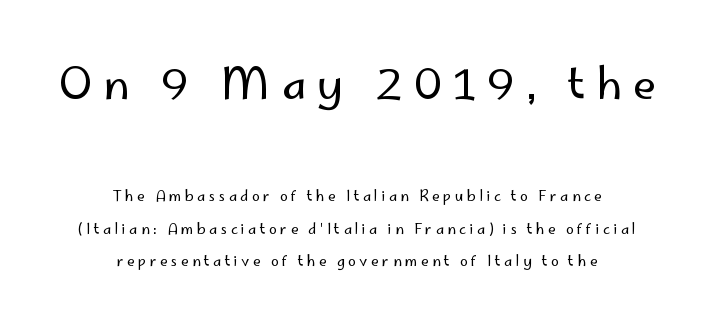
The image shows 43 px regular-weight sans-serif type, upright; set centered, loose line spacing (2.32x), unusually wide letter spacing (+0.25 em), not underlined; the first (top) block is 3.07x larger; low stroke contrast and a small x-height.
